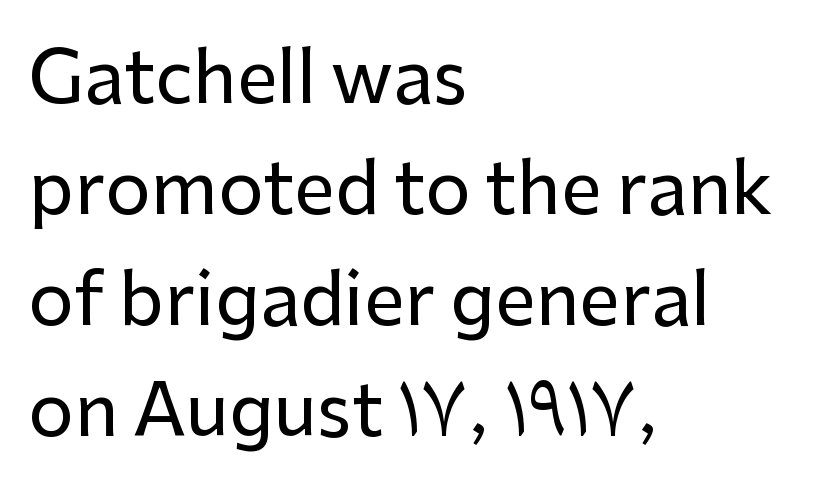
The image shows 72 px sans-serif type, upright; set left-aligned, normal line spacing (1.54x), normal letter spacing, not underlined; low stroke contrast and a medium x-height.
